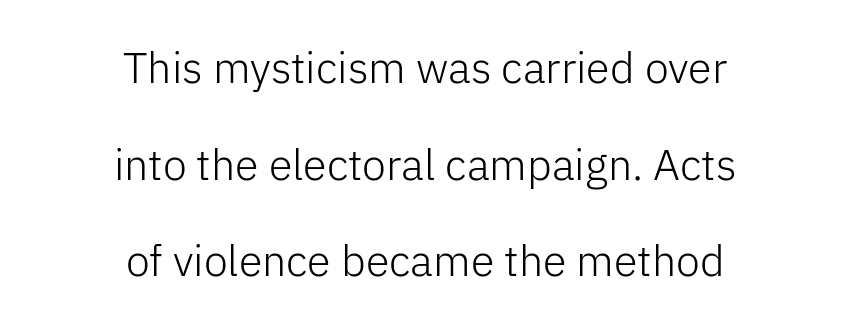
The image shows 43 px light sans-serif type, upright; set centered, loose line spacing (2.25x), normal letter spacing, not underlined; low stroke contrast and a medium x-height.
